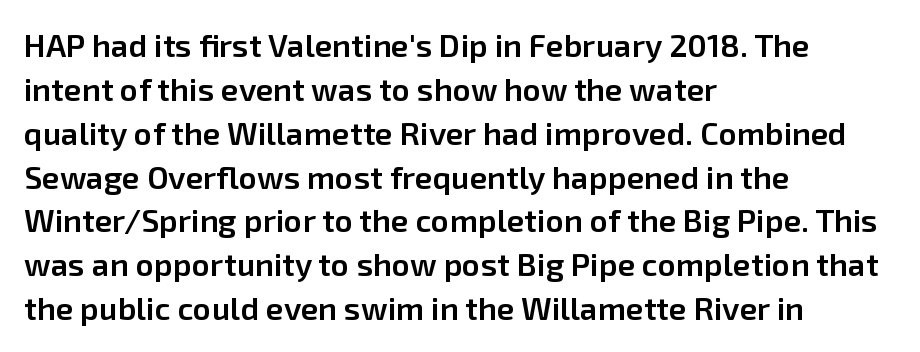
Q: Is the text bold? A: Semi-bold.
Q: Is the text italic (slanted)? A: No, it is upright.
Q: Is the typeface a serif or a sans-serif typeface? A: Sans-serif.
Q: Is the text underlined? A: No.
Q: How is the paragraph aligned? A: Left-aligned.
Q: Is the spacing between letters normal or unusually wide? A: Normal.
Q: Is the spacing between lines tight, normal or loose? A: Normal.
Q: Width (condensed, normal, or wide)? A: Normal.
Q: Stroke contrast? A: Low.
Q: x-height? A: Medium.
Q: Monospaced? A: No.
